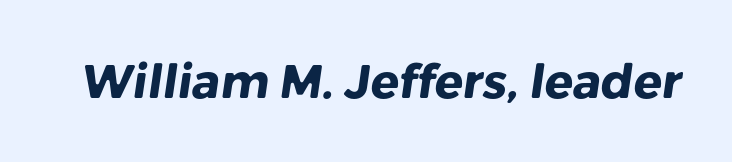
Do the characters align in a grid? No, the font is proportional. Glance below the letters and you will spot only blank space. This sample uses a sans-serif face. Plenty of ink on the page — the face is bold. Caption: standard tracking, unaltered.
